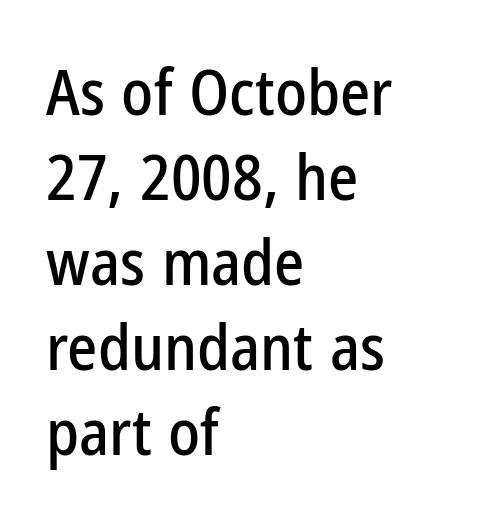
Q: Is the text italic (slanted)? A: No, it is upright.
Q: Is the typeface a serif or a sans-serif typeface? A: Sans-serif.
Q: Is the text underlined? A: No.
Q: How is the paragraph aligned? A: Left-aligned.
Q: Is the spacing between letters normal or unusually wide? A: Normal.
Q: Is the spacing between lines tight, normal or loose? A: Normal.
Q: Width (condensed, normal, or wide)? A: Condensed.
Q: Stroke contrast? A: Low.
Q: x-height? A: Medium.
Q: Monospaced? A: No.
